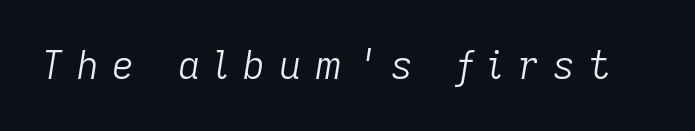
{"italic": "yes", "lean": "right", "slant_degrees": 9, "bold": "no", "weight": "light", "width": "normal", "stroke_contrast": "low", "x_height": "medium", "monospaced": "no", "underline": "no", "letter_spacing": "wide", "letter_spacing_em": 0.36, "glyph_px": 38}
